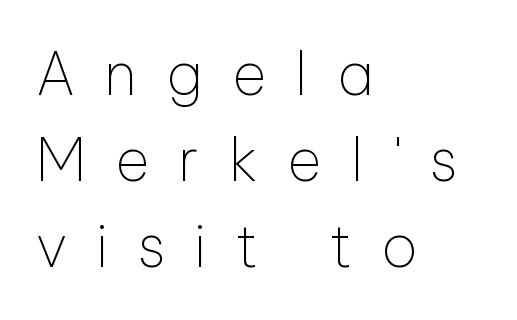
Compared with a typical body face, this is equally light or lighter still. Line starts are locked; line ends wander. The vertical gap from one line to the next is medium. How are the letters spaced? Widely, with obvious added tracking. Check where the strokes stop: nothing finishes them off — pure sans. A typesetter would mark this as roman, not italic.
